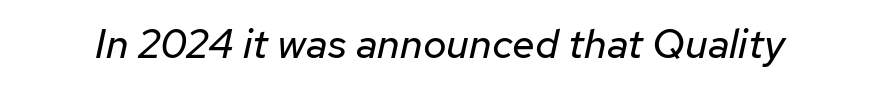
When letters slant like this, we call the style italic. The strokes are not fattened; the text isn't bold. The letters sit at their default tracking, neither squeezed nor spread. Type without underlining. Proportional: the letters do not fall into vertical columns.
